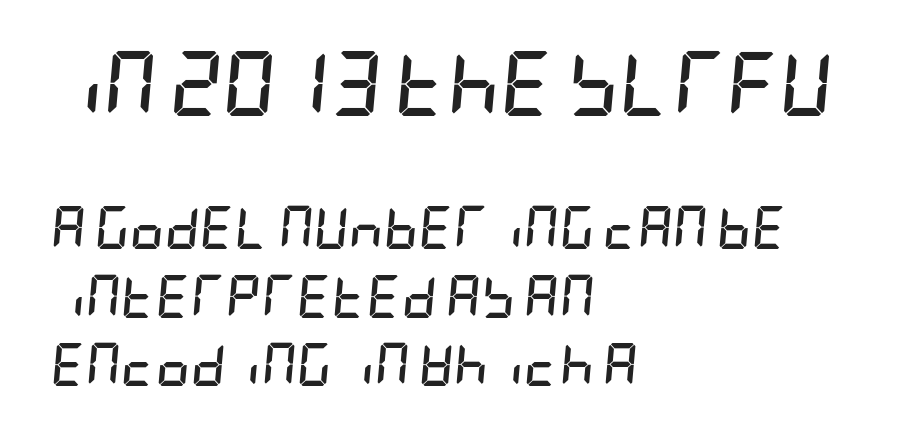
The image shows 65 px semibold, condensed type, italic (leaning right); set left-aligned, normal line spacing (1.59x), normal letter spacing, not underlined; the first (top) block is 1.51x larger; low stroke contrast and a large x-height.
